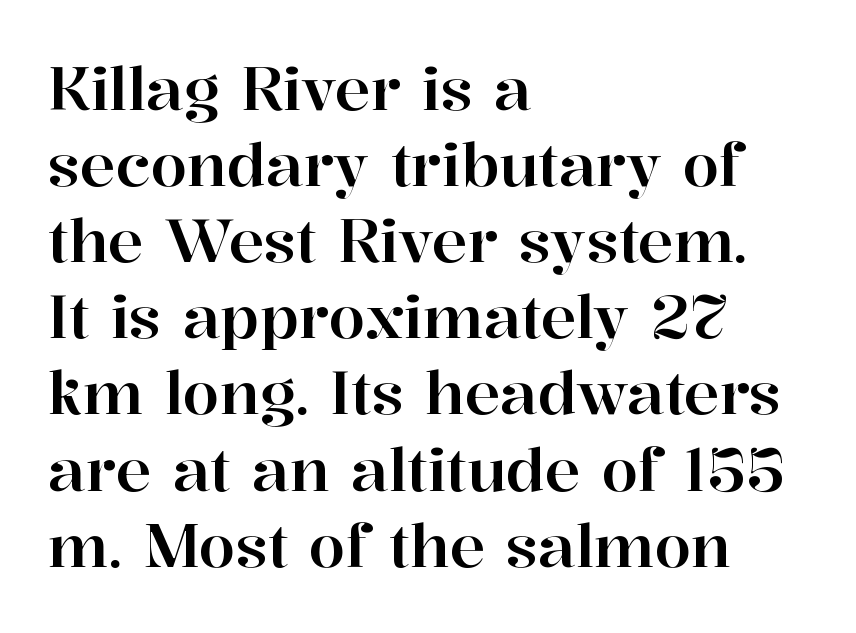
{"serif": "yes", "italic": "no", "width": "normal", "stroke_contrast": "high", "x_height": "medium", "monospaced": "no", "underline": "no", "align": "left", "line_spacing": "normal", "line_spacing_ratio": 1.29, "letter_spacing": "normal", "letter_spacing_em": 0.0, "glyph_px": 59}
